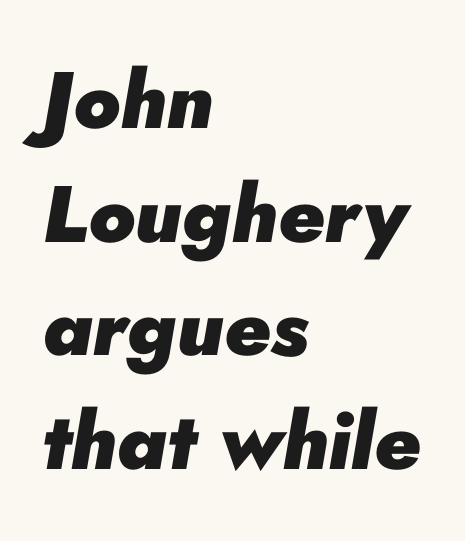
Q: Is the text bold? A: Yes.
Q: Is the text italic (slanted)? A: Yes, it leans right by about 10 degrees.
Q: Is the text underlined? A: No.
Q: How is the paragraph aligned? A: Left-aligned.
Q: Is the spacing between letters normal or unusually wide? A: Normal.
Q: Is the spacing between lines tight, normal or loose? A: Normal.
Q: Width (condensed, normal, or wide)? A: Normal.
Q: Stroke contrast? A: Low.
Q: x-height? A: Small.
Q: Monospaced? A: No.
